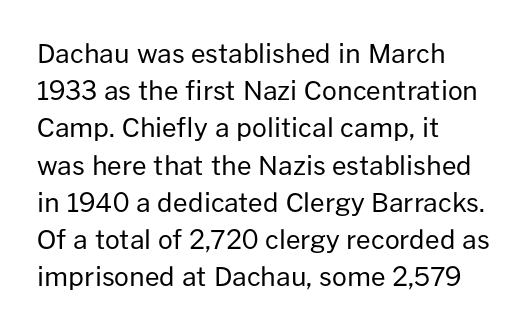
Q: Is the text bold? A: No.
Q: Is the text italic (slanted)? A: No, it is upright.
Q: Is the text underlined? A: No.
Q: How is the paragraph aligned? A: Left-aligned.
Q: Is the spacing between letters normal or unusually wide? A: Normal.
Q: Is the spacing between lines tight, normal or loose? A: Normal.
